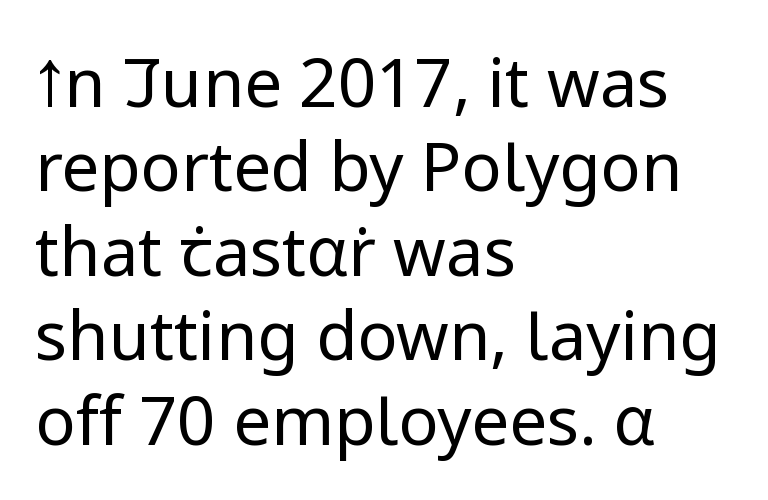
Q: Is the text bold? A: No.
Q: Is the text italic (slanted)? A: No, it is upright.
Q: Is the typeface a serif or a sans-serif typeface? A: Sans-serif.
Q: Is the text underlined? A: No.
Q: How is the paragraph aligned? A: Left-aligned.
Q: Is the spacing between letters normal or unusually wide? A: Normal.
Q: Is the spacing between lines tight, normal or loose? A: Normal.
Q: Width (condensed, normal, or wide)? A: Normal.
Q: Stroke contrast? A: Low.
Q: x-height? A: Medium.
Q: Monospaced? A: No.
